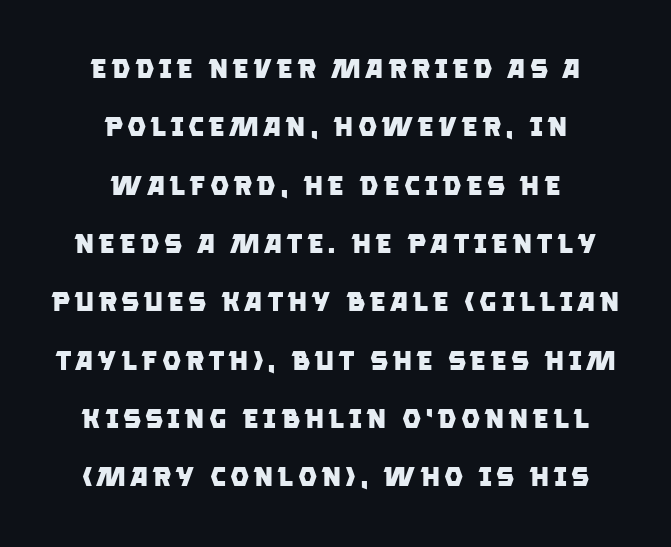
The image shows 27 px bold type; set centered, loose line spacing (2.16x), not underlined.
